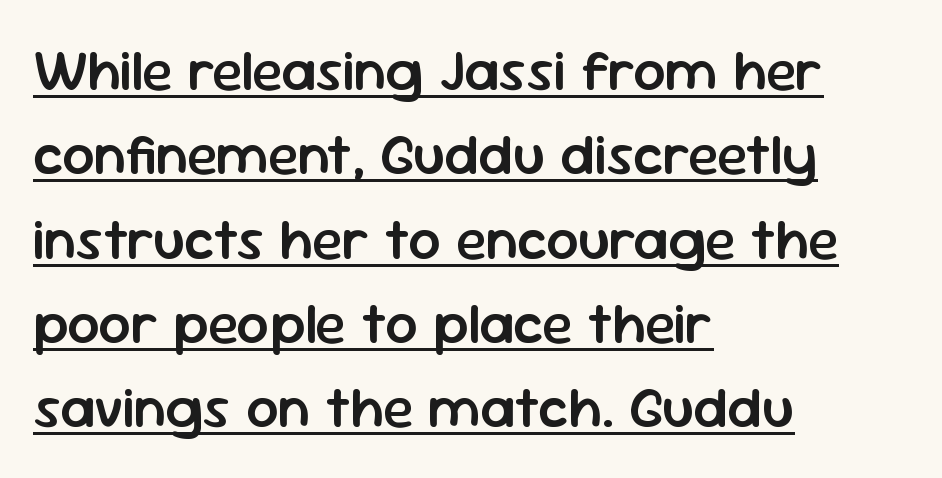
The image shows 57 px semibold sans-serif type, upright; set left-aligned, normal line spacing (1.48x), normal letter spacing, underlined; low stroke contrast and a medium x-height.
